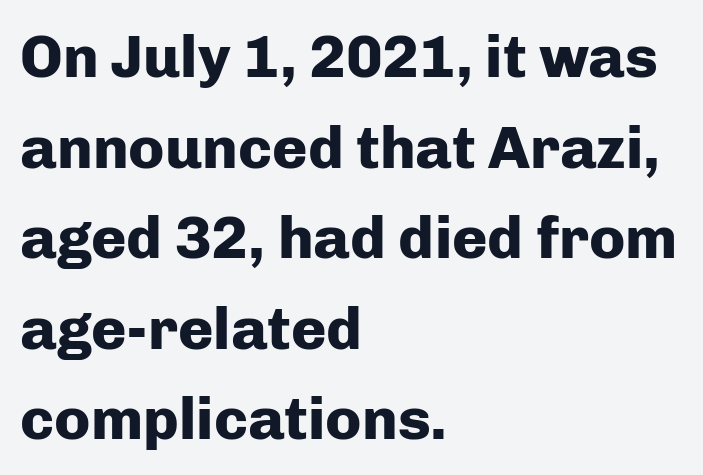
{"serif": "no", "italic": "no", "bold": "yes", "weight": "heavy", "width": "normal", "stroke_contrast": "low", "x_height": "medium", "monospaced": "no", "underline": "no", "align": "left", "line_spacing": "normal", "line_spacing_ratio": 1.51, "letter_spacing": "normal", "letter_spacing_em": 0.0, "glyph_px": 60}
